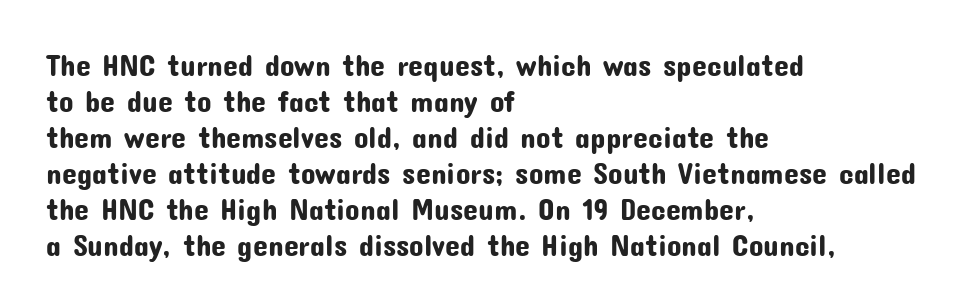
The image shows 30 px sans-serif type, upright; set left-aligned, line spacing 1.2x, normal letter spacing, not underlined; low stroke contrast and a medium x-height.
